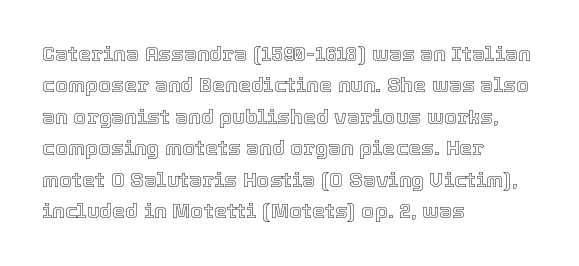
Q: Is the text italic (slanted)? A: No, it is upright.
Q: Is the text underlined? A: No.
Q: How is the paragraph aligned? A: Left-aligned.
Q: Is the spacing between letters normal or unusually wide? A: Normal.
Q: Is the spacing between lines tight, normal or loose? A: Normal.
